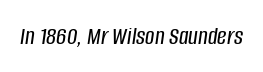
The image shows 26 px text type, italic (leaning right); set normal letter spacing, not underlined.
